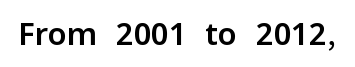
Q: Is the text italic (slanted)? A: No, it is upright.
Q: Is the typeface a serif or a sans-serif typeface? A: Sans-serif.
Q: Is the text underlined? A: No.
Q: Is the spacing between letters normal or unusually wide? A: Normal.
Q: Width (condensed, normal, or wide)? A: Normal.
Q: Stroke contrast? A: Low.
Q: x-height? A: Medium.
Q: Monospaced? A: No.
